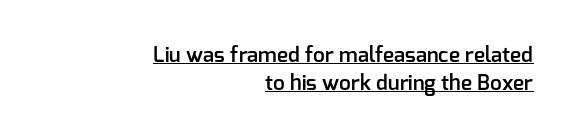
The image shows 21 px text type, upright; set right-aligned, normal line spacing (1.33x), normal letter spacing, underlined.
